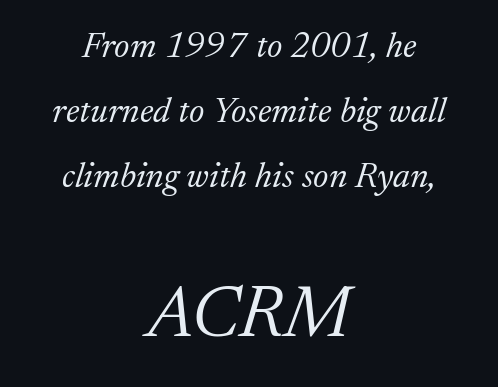
Nothing unusual about the tracking: characters are spaced as the font intends. A typesetter would mark this as italic. Any mark beneath the type? The region is blank. Weight: not bold — regular or lighter. Do the characters align in a grid? No, the font is proportional. These lines are composed in type with serifs.
